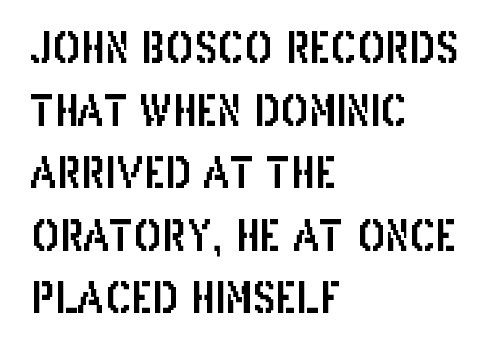
{"serif": "no", "italic": "no", "width": "condensed", "stroke_contrast": "low", "x_height": "large", "monospaced": "no", "underline": "no", "align": "left", "line_spacing": "normal", "line_spacing_ratio": 1.49, "letter_spacing": "normal", "letter_spacing_em": 0.0, "glyph_px": 42}
